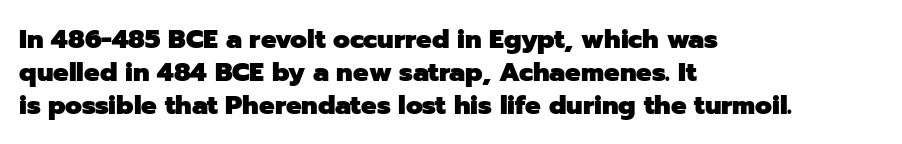
Q: Is the text bold? A: Yes.
Q: Is the text italic (slanted)? A: No, it is upright.
Q: Is the text underlined? A: No.
Q: How is the paragraph aligned? A: Left-aligned.
Q: Is the spacing between letters normal or unusually wide? A: Normal.
Q: Is the spacing between lines tight, normal or loose? A: Normal.
